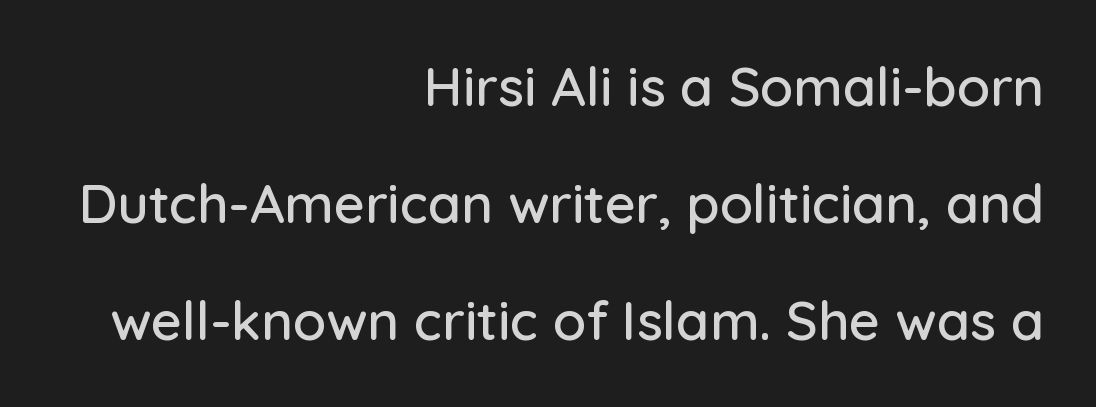
The image shows 54 px sans-serif type, upright; set right-aligned, loose line spacing (2.17x), normal letter spacing, not underlined; low stroke contrast and a medium x-height.
